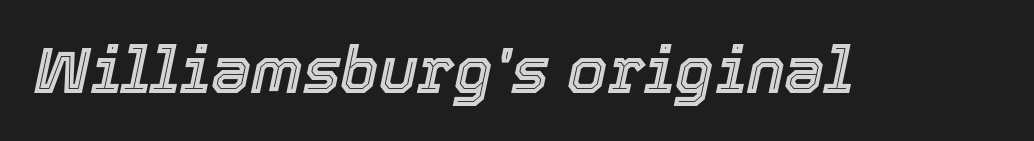
Q: Is the text italic (slanted)? A: Yes, it leans right by about 12 degrees.
Q: Is the text underlined? A: No.
Q: Is the spacing between letters normal or unusually wide? A: Normal.
Q: Width (condensed, normal, or wide)? A: Normal.
Q: x-height? A: Medium.
Q: Monospaced? A: No.
